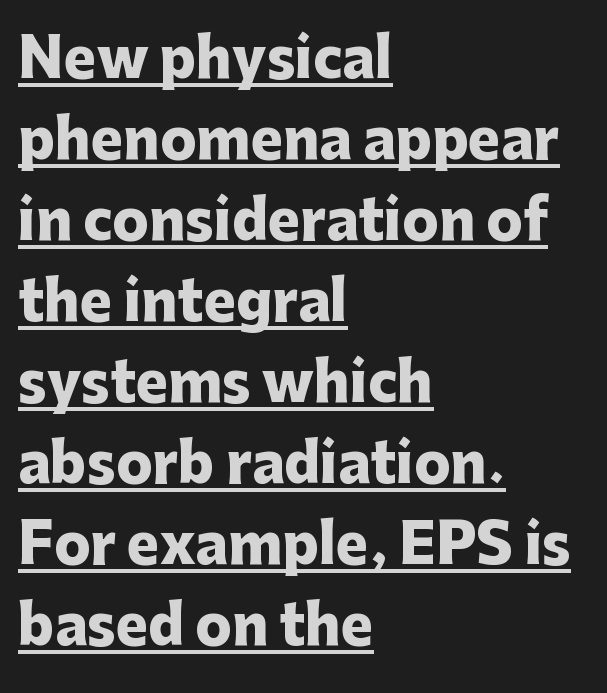
The image shows 54 px heavy sans-serif type, upright; set left-aligned, normal line spacing (1.5x), normal letter spacing, underlined; low stroke contrast and a medium x-height.
